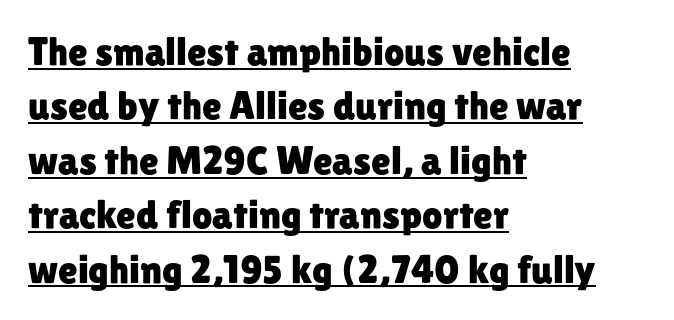
The image shows 40 px sans-serif type, upright; set left-aligned, normal line spacing (1.36x), normal letter spacing, underlined; low stroke contrast and a medium x-height.
